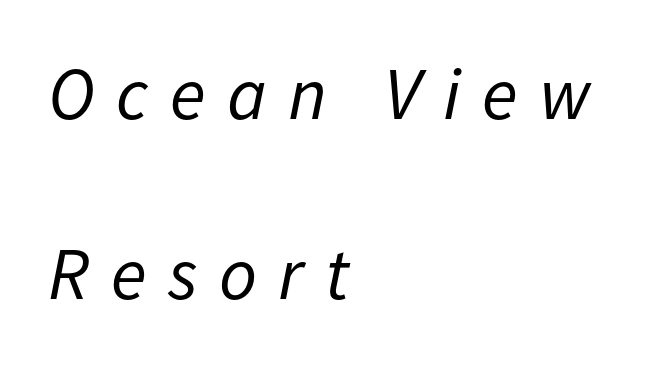
The image shows 74 px regular-weight type, italic (leaning right); set left-aligned, loose line spacing (2.43x), unusually wide letter spacing (+0.29 em), not underlined; low stroke contrast and a medium x-height.
